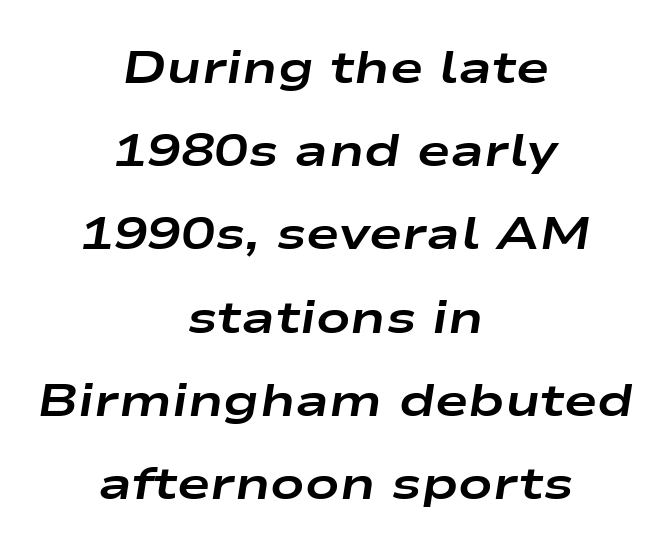
Rule under the text: the space is simply empty. A typesetter would call this proportional, since set widths differ per character. You can tell it's italic because the verticals aren't actually vertical. The paragraph shown floats in the horizontal middle. Stroke thickness is high; the sample reads as a true bold. The line texture is even and compact thanks to regular tracking.
